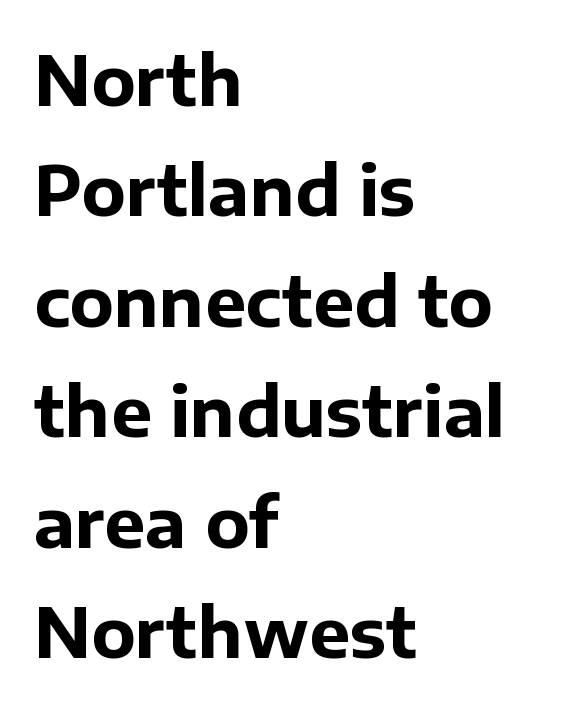
Caption: bold face, heavy strokes. Type without underlining. Which margin do the lines hug? The left one — the right edge is uneven. The passage shown has conventional tracking throughout.
